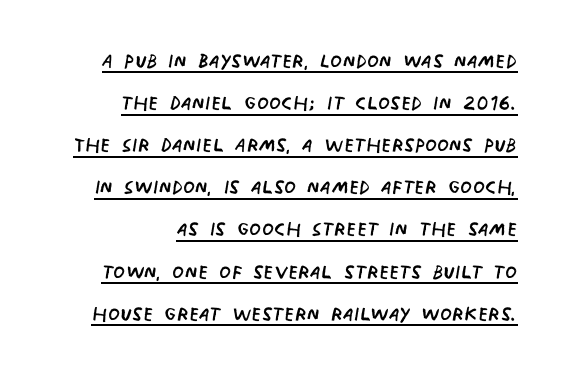
Leftover space on each line is placed entirely before the opening word. Glyph-to-glyph distance matches everyday printed text. The lines sit at an ordinary, default distance from one another. A rule runs beneath these lines of type.
